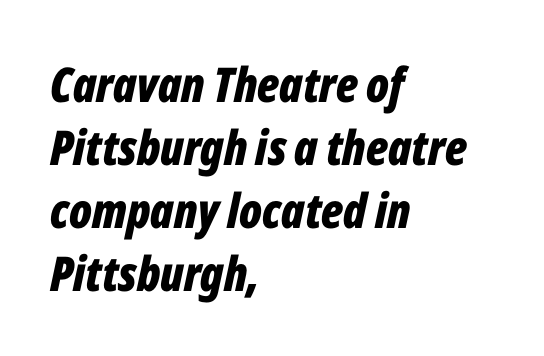
The image shows 48 px bold, condensed type, italic (leaning right); set left-aligned, normal line spacing (1.31x), normal letter spacing, not underlined; low stroke contrast and a medium x-height.
